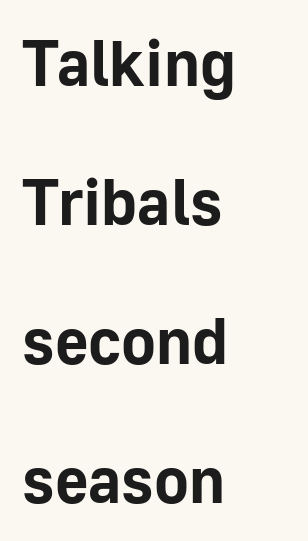
Q: Is the text bold? A: Yes.
Q: Is the text italic (slanted)? A: No, it is upright.
Q: Is the typeface a serif or a sans-serif typeface? A: Sans-serif.
Q: Is the text underlined? A: No.
Q: How is the paragraph aligned? A: Left-aligned.
Q: Is the spacing between letters normal or unusually wide? A: Normal.
Q: Is the spacing between lines tight, normal or loose? A: Loose.
Q: Width (condensed, normal, or wide)? A: Normal.
Q: Stroke contrast? A: Low.
Q: x-height? A: Medium.
Q: Monospaced? A: No.
